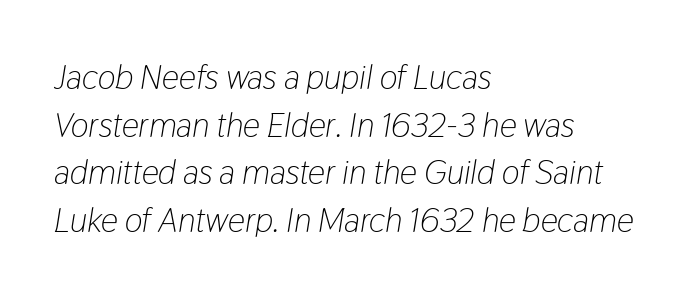
{"italic": "yes", "lean": "right", "slant_degrees": 9, "bold": "no", "weight": "light", "width": "condensed", "stroke_contrast": "low", "x_height": "medium", "monospaced": "no", "underline": "no", "align": "left", "line_spacing": "normal", "line_spacing_ratio": 1.4, "letter_spacing": "normal", "letter_spacing_em": 0.0, "glyph_px": 34}
